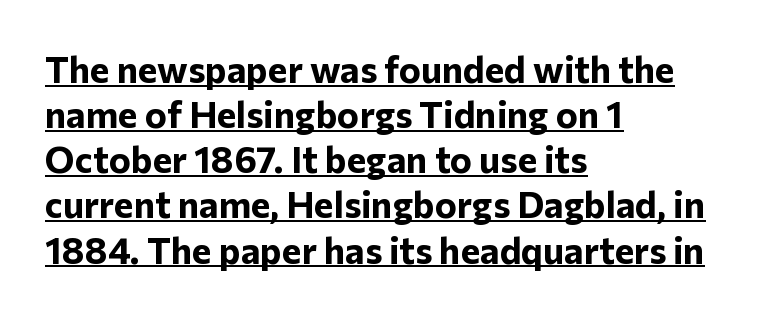
Q: Is the text bold? A: Yes.
Q: Is the text italic (slanted)? A: No, it is upright.
Q: Is the typeface a serif or a sans-serif typeface? A: Sans-serif.
Q: Is the text underlined? A: Yes.
Q: How is the paragraph aligned? A: Left-aligned.
Q: Is the spacing between letters normal or unusually wide? A: Normal.
Q: Width (condensed, normal, or wide)? A: Normal.
Q: Stroke contrast? A: Low.
Q: x-height? A: Medium.
Q: Monospaced? A: No.
